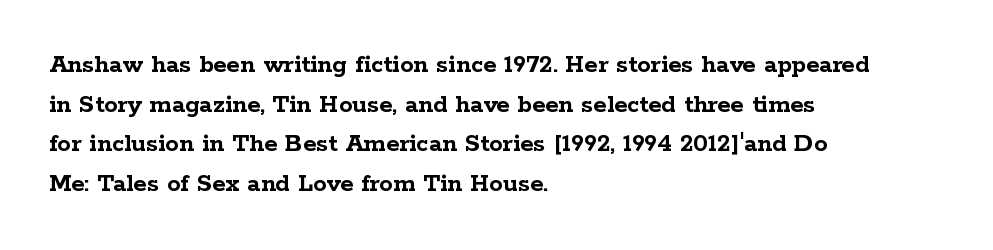
{"italic": "no", "bold": "yes", "underline": "no", "align": "left", "line_spacing": "normal", "line_spacing_ratio": 1.47, "letter_spacing": "normal", "letter_spacing_em": 0.0, "glyph_px": 27}
